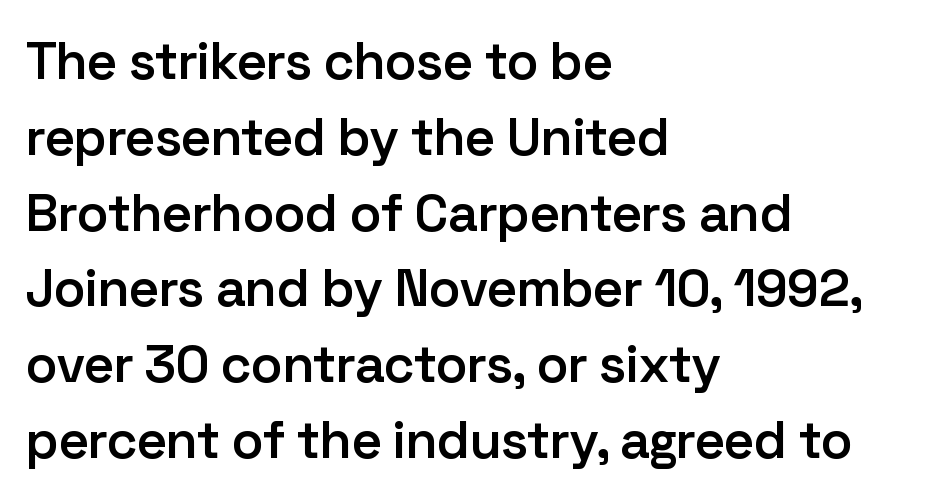
Q: Is the text bold? A: Semi-bold.
Q: Is the text italic (slanted)? A: No, it is upright.
Q: Is the typeface a serif or a sans-serif typeface? A: Sans-serif.
Q: Is the text underlined? A: No.
Q: How is the paragraph aligned? A: Left-aligned.
Q: Is the spacing between letters normal or unusually wide? A: Normal.
Q: Is the spacing between lines tight, normal or loose? A: Normal.
Q: Width (condensed, normal, or wide)? A: Normal.
Q: Stroke contrast? A: Low.
Q: x-height? A: Medium.
Q: Monospaced? A: No.
